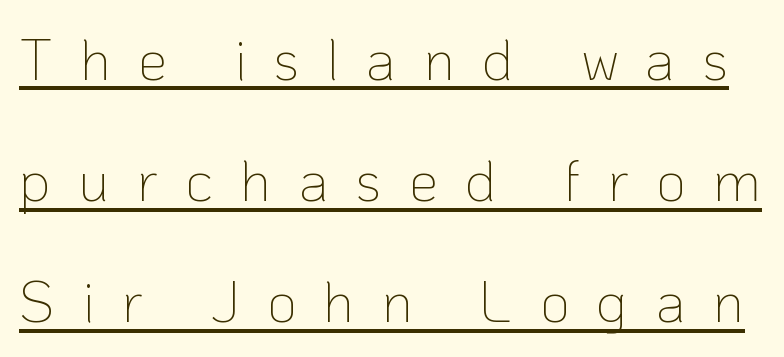
The image shows 58 px thin sans-serif type, upright; set loose line spacing (2.09x), unusually wide letter spacing (+0.47 em), underlined; low stroke contrast and a medium x-height.
